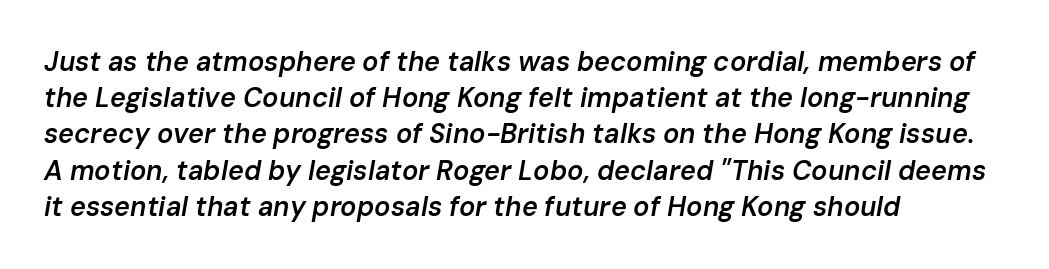
Left-aligned paragraph, ragged on the right. If you drew a line through each stem, it would be angled. Letter spacing: default. Leading: standard. The passage shown is not underscored anywhere. In terms of weight, the rendering is demibold, just under bold.
